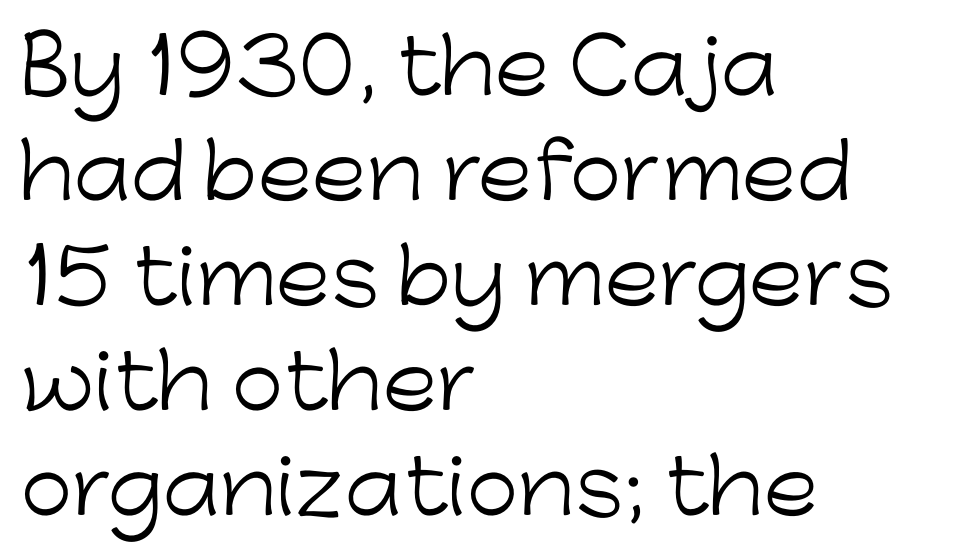
The image shows 75 px light sans-serif type, upright; set left-aligned, normal line spacing (1.4x), normal letter spacing, not underlined; low stroke contrast and a medium x-height.
